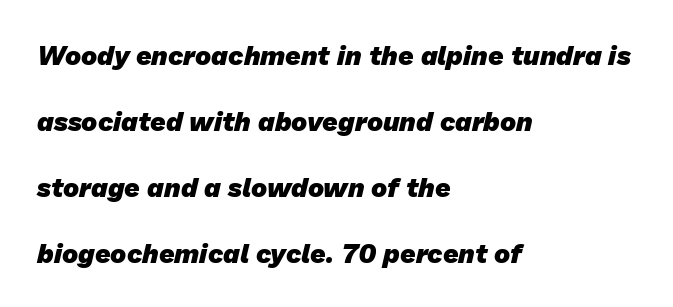
{"bold": "yes", "underline": "no", "align": "left", "line_spacing": "loose", "line_spacing_ratio": 2.45, "letter_spacing": "normal", "letter_spacing_em": 0.0, "glyph_px": 27}
